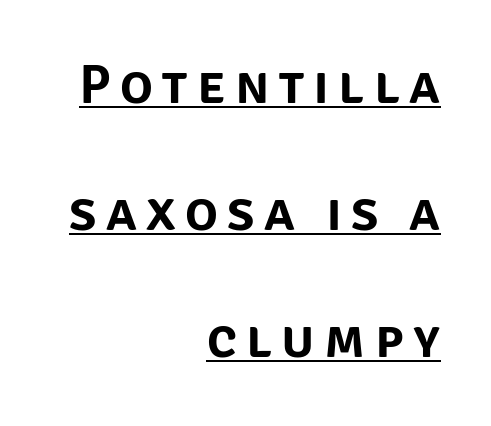
Q: Is the text italic (slanted)? A: No, it is upright.
Q: Is the typeface a serif or a sans-serif typeface? A: Sans-serif.
Q: Is the text underlined? A: Yes.
Q: How is the paragraph aligned? A: Right-aligned.
Q: Is the spacing between lines tight, normal or loose? A: Loose.
Q: Width (condensed, normal, or wide)? A: Normal.
Q: Stroke contrast? A: Low.
Q: x-height? A: Large.
Q: Monospaced? A: No.
